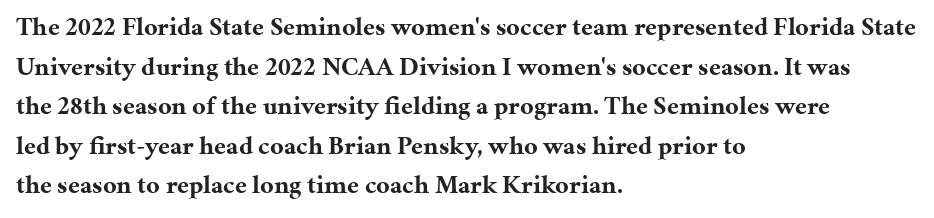
Line spacing here is normal. Words float on clear page, feet unadorned. Each glyph is drawn with heavy, bold strokes. There is no visible air inserted between adjacent glyphs. These lines are set flush left with a ragged right edge. This is roman type, the default non-slanted kind.
